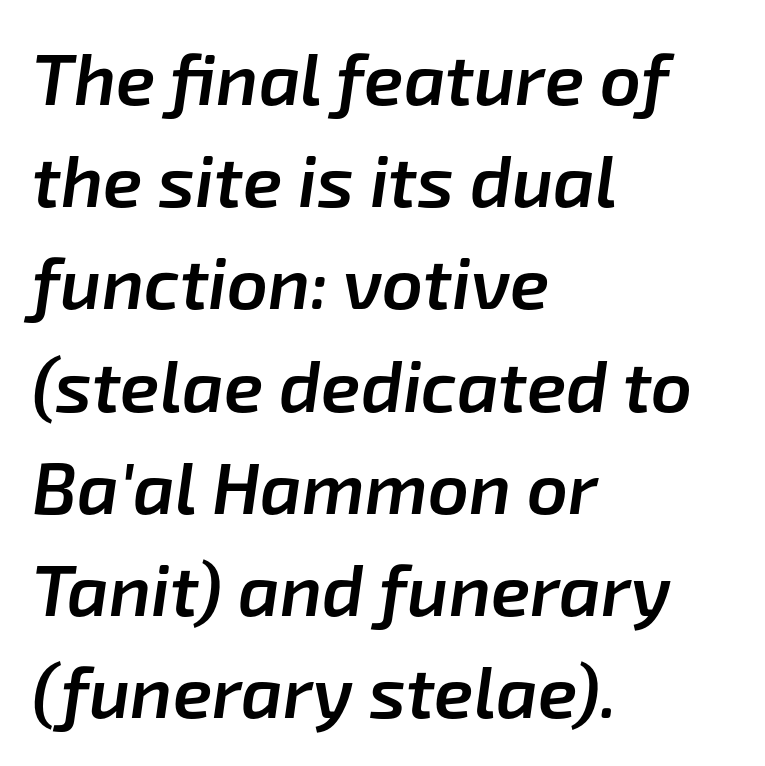
The image shows 72 px semibold type, italic (leaning right); set left-aligned, normal line spacing (1.42x), normal letter spacing, not underlined; low stroke contrast and a medium x-height.
